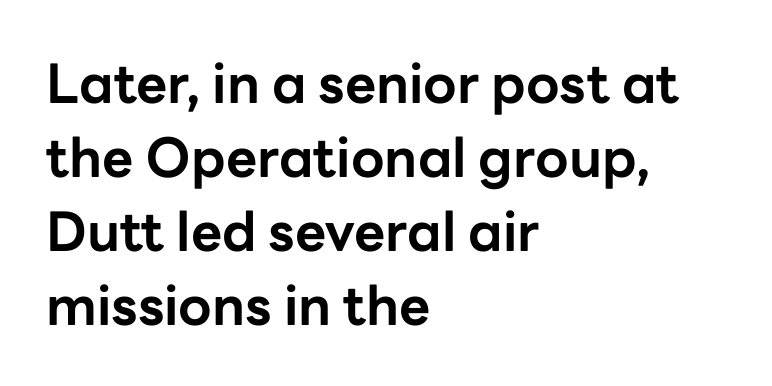
Q: Is the text bold? A: Yes.
Q: Is the text italic (slanted)? A: No, it is upright.
Q: Is the typeface a serif or a sans-serif typeface? A: Sans-serif.
Q: Is the text underlined? A: No.
Q: How is the paragraph aligned? A: Left-aligned.
Q: Is the spacing between letters normal or unusually wide? A: Normal.
Q: Is the spacing between lines tight, normal or loose? A: Normal.
Q: Width (condensed, normal, or wide)? A: Normal.
Q: Stroke contrast? A: Low.
Q: x-height? A: Medium.
Q: Monospaced? A: No.
